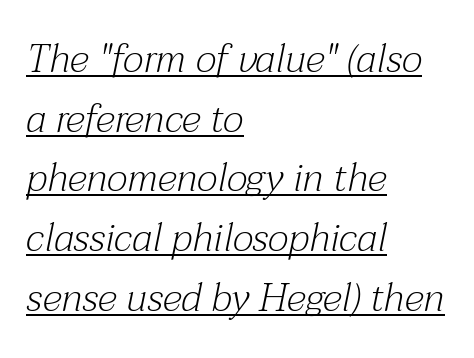
{"serif": "yes", "italic": "yes", "lean": "right", "slant_degrees": 12, "bold": "no", "weight": "light", "width": "normal", "stroke_contrast": "medium", "x_height": "medium", "monospaced": "no", "underline": "yes", "align": "left", "line_spacing": "normal", "line_spacing_ratio": 1.53, "letter_spacing": "normal", "letter_spacing_em": 0.0, "glyph_px": 39}
